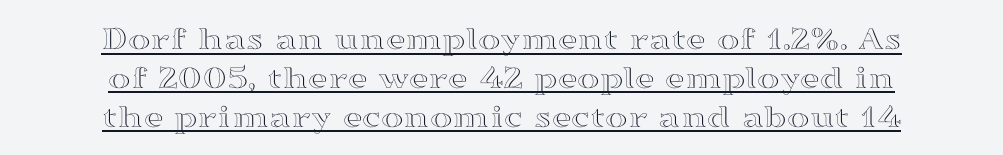
The image shows 34 px wide type, upright; set centered, tight line spacing (1.14x), normal letter spacing, underlined; a medium x-height.
